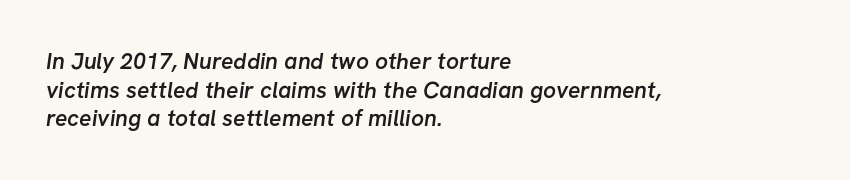
{"bold": "semi", "underline": "no", "align": "left", "line_spacing": "normal", "line_spacing_ratio": 1.25, "letter_spacing": "normal", "letter_spacing_em": 0.0, "glyph_px": 23}
